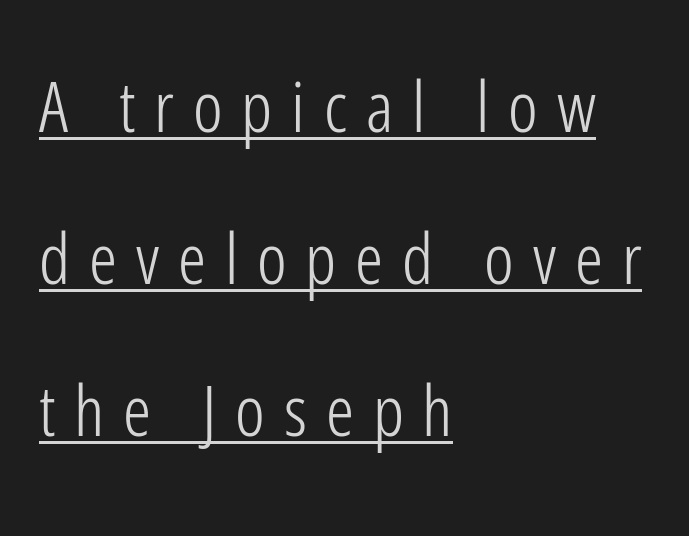
Q: Is the text bold? A: No.
Q: Is the text italic (slanted)? A: No, it is upright.
Q: Is the typeface a serif or a sans-serif typeface? A: Sans-serif.
Q: Is the text underlined? A: Yes.
Q: How is the paragraph aligned? A: Left-aligned.
Q: Is the spacing between letters normal or unusually wide? A: Unusually wide.
Q: Is the spacing between lines tight, normal or loose? A: Loose.
Q: Width (condensed, normal, or wide)? A: Condensed.
Q: Stroke contrast? A: Low.
Q: x-height? A: Medium.
Q: Monospaced? A: No.
